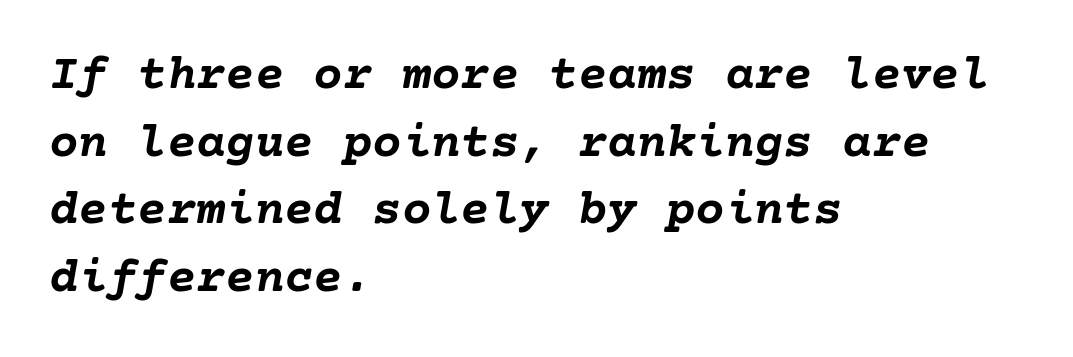
{"italic": "yes", "lean": "right", "slant_degrees": 10, "bold": "yes", "weight": "semibold", "width": "normal", "stroke_contrast": "low", "x_height": "medium", "underline": "no", "align": "left", "line_spacing": "normal", "line_spacing_ratio": 1.38, "letter_spacing": "normal", "letter_spacing_em": 0.0, "glyph_px": 49}
